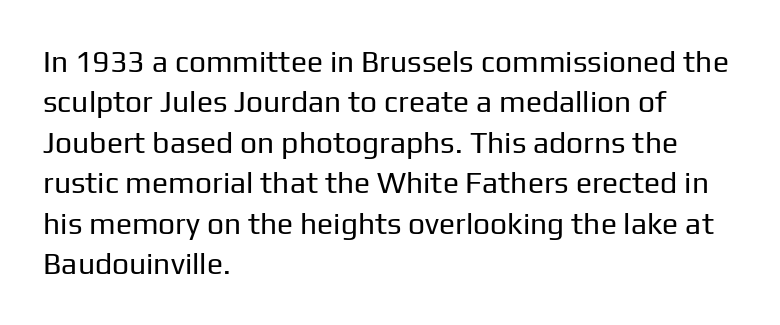
The characters display no serif detailing; their extremities are plain. In CSS terms this would be text-align: left. Ordinary non-slanted type is in use. A typesetter would call this proportional, since set widths differ per character.
